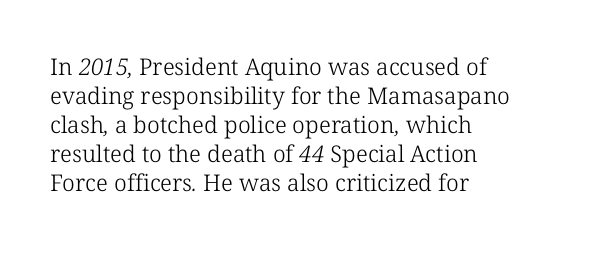
{"bold": "no", "underline": "no", "align": "left", "line_spacing": "normal", "line_spacing_ratio": 1.26, "letter_spacing": "normal", "letter_spacing_em": 0.0, "glyph_px": 23}
